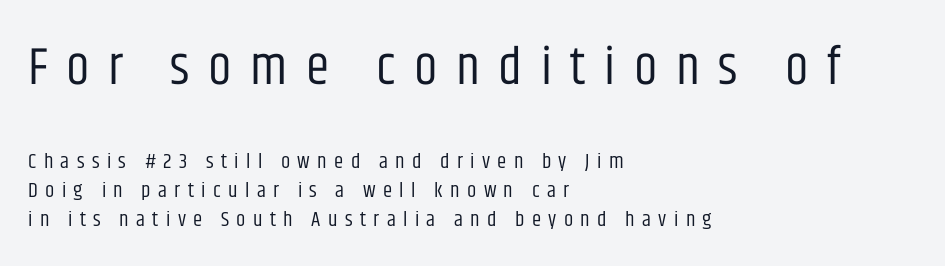
{"serif": "no", "italic": "no", "bold": "no", "weight": "regular", "width": "condensed", "stroke_contrast": "low", "x_height": "large", "monospaced": "no", "underline": "no", "align": "left", "line_spacing": "normal", "line_spacing_ratio": 1.4, "letter_spacing": "wide", "letter_spacing_em": 0.35, "larger_block": "first", "size_ratio": 2.52, "glyph_px": 53}
